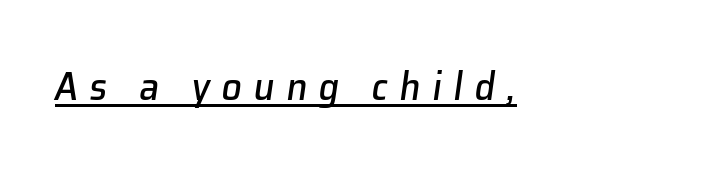
Q: Is the text italic (slanted)? A: Yes, it leans right by about 8 degrees.
Q: Is the text underlined? A: Yes.
Q: Is the spacing between letters normal or unusually wide? A: Unusually wide.
Q: Width (condensed, normal, or wide)? A: Normal.
Q: Stroke contrast? A: Low.
Q: x-height? A: Medium.
Q: Monospaced? A: No.
